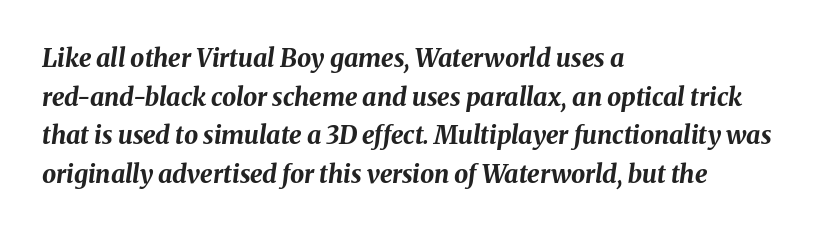
Q: Is the text bold? A: Yes.
Q: Is the text italic (slanted)? A: Yes, it leans right by about 8 degrees.
Q: Is the text underlined? A: No.
Q: How is the paragraph aligned? A: Left-aligned.
Q: Is the spacing between letters normal or unusually wide? A: Normal.
Q: Is the spacing between lines tight, normal or loose? A: Normal.
